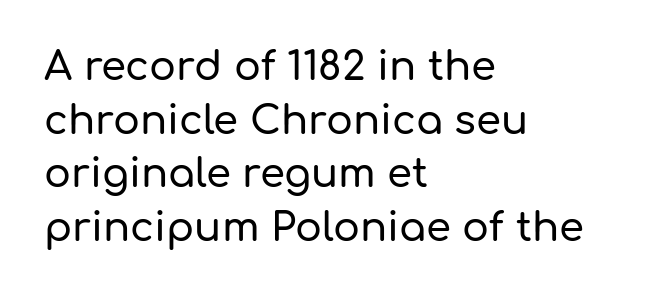
{"serif": "no", "italic": "no", "width": "normal", "stroke_contrast": "low", "x_height": "medium", "monospaced": "no", "underline": "no", "align": "left", "line_spacing": "normal", "line_spacing_ratio": 1.34, "letter_spacing": "normal", "letter_spacing_em": 0.0, "glyph_px": 40}
